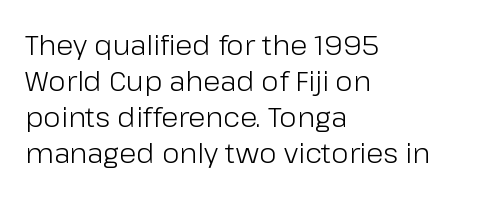
{"serif": "no", "italic": "no", "bold": "no", "weight": "light", "width": "normal", "stroke_contrast": "low", "x_height": "medium", "monospaced": "no", "underline": "no", "align": "left", "line_spacing": "normal", "line_spacing_ratio": 1.28, "letter_spacing": "normal", "letter_spacing_em": 0.0, "glyph_px": 28}
